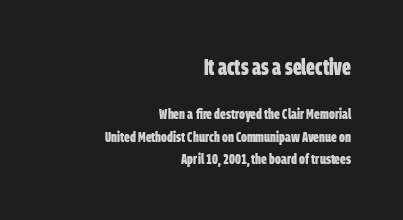
The image shows 23 px bold type; set right-aligned, normal line spacing (1.48x), normal letter spacing, not underlined; the first (top) block is 1.53x larger.
